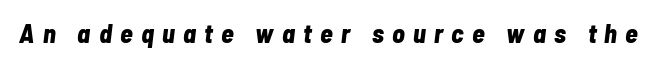
The axis of the letterforms is tilted away from vertical. Honestly, the letter spacing is so wide it's the main thing you notice. Bare-footed words on every line. The glyphs have the mass of a bold cut.
